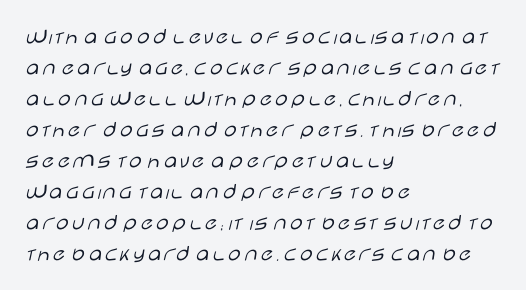
{"bold": "no", "underline": "no", "align": "left", "line_spacing": "normal", "line_spacing_ratio": 1.35, "letter_spacing": "normal", "letter_spacing_em": 0.0, "glyph_px": 23}
